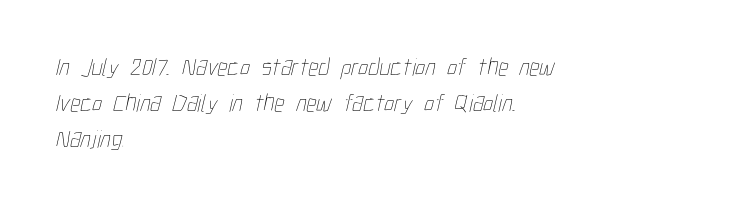
Evenly set lines give the paragraph a standard silhouette. Stems and bowls with no extra thickness — not bold. Line beginnings align vertically; line endings do not. This rendering features lettering with no underline. Words appear dense and cohesive because spacing is normal.
